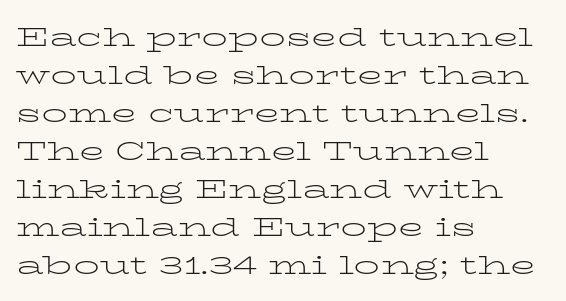
The image shows 26 px text type, upright; set left-aligned, normal line spacing (1.46x), normal letter spacing, not underlined.
